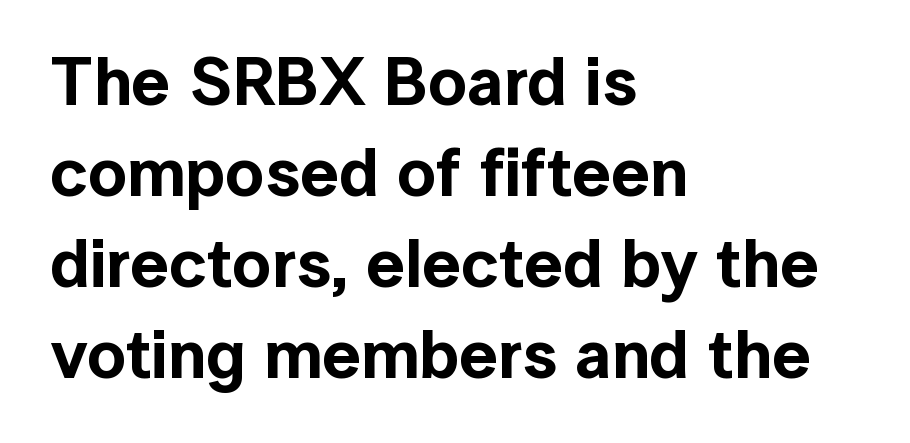
In terms of letterspacing, this is plain default setting. The compositor pushed each line to the left boundary. The string is rendered with underlining switched off. The leading is moderate, giving the passage an even texture.
